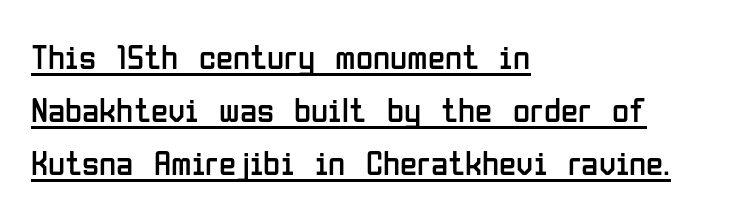
The image shows 35 px regular-weight, condensed sans-serif type, upright; set left-aligned, normal line spacing (1.52x), normal letter spacing, underlined; low stroke contrast and a medium x-height.
